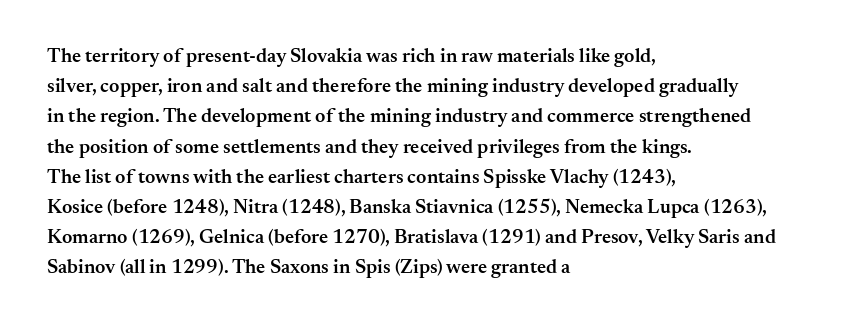
The image shows 20 px text type, upright; set left-aligned, normal line spacing (1.51x), normal letter spacing, not underlined.
